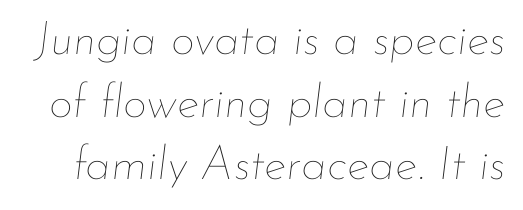
{"italic": "yes", "lean": "right", "slant_degrees": 7, "bold": "no", "weight": "thin", "width": "normal", "stroke_contrast": "low", "x_height": "small", "monospaced": "no", "underline": "no", "line_spacing": "normal", "line_spacing_ratio": 1.33, "letter_spacing": "normal", "letter_spacing_em": 0.0, "glyph_px": 47}
